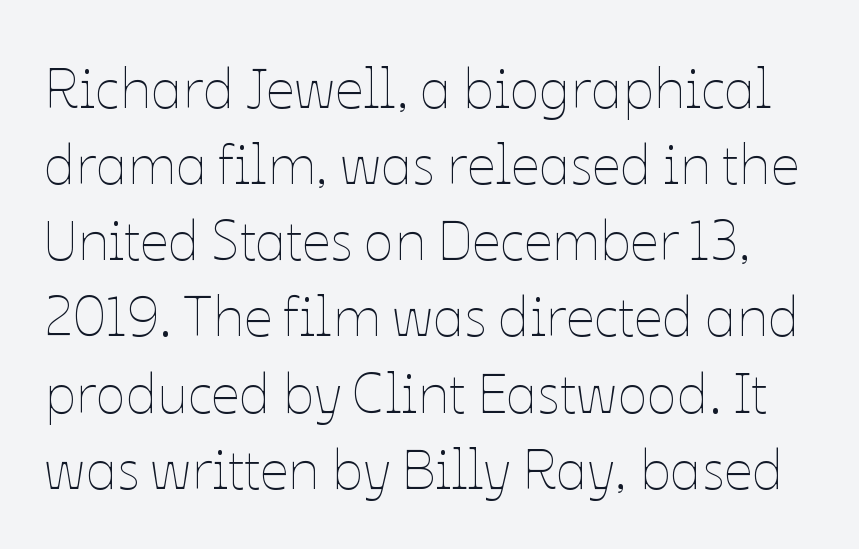
{"italic": "no", "bold": "no", "weight": "thin", "width": "normal", "stroke_contrast": "low", "x_height": "medium", "monospaced": "no", "underline": "no", "line_spacing": "normal", "line_spacing_ratio": 1.36, "letter_spacing": "normal", "letter_spacing_em": 0.0, "glyph_px": 56}
